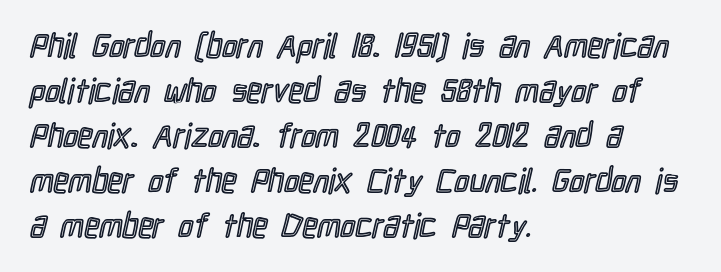
The passage shown has conventional tracking throughout. Alignment: flush left. Has an underline been added? It has not. Regarding leading, the lines here are spaced in the standard way.
